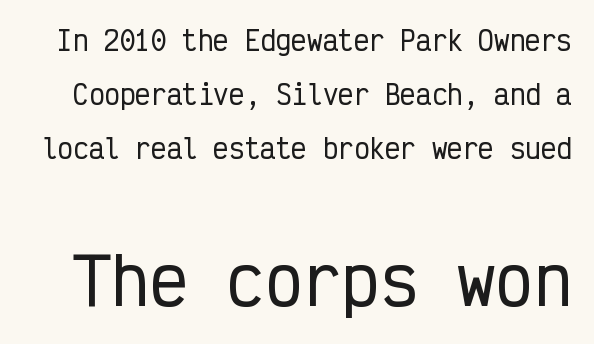
{"serif": "no", "italic": "no", "width": "condensed", "stroke_contrast": "low", "x_height": "medium", "monospaced": "yes", "underline": "no", "line_spacing": "loose", "line_spacing_ratio": 2.07, "letter_spacing": "normal", "letter_spacing_em": 0.0, "larger_block": "second", "size_ratio": 2.46, "glyph_px": 64}
